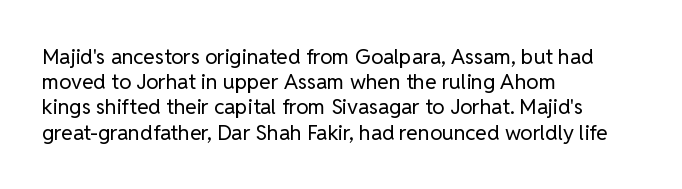
{"italic": "no", "bold": "no", "underline": "no", "align": "left", "line_spacing_ratio": 1.2, "letter_spacing": "normal", "letter_spacing_em": 0.0, "glyph_px": 21}
